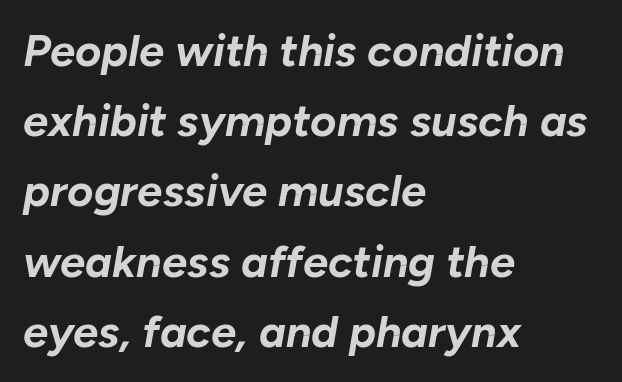
A clean baseline with only descenders dipping below it. Varying glyph widths throughout — classic text-font behaviour. Heavy, bold letterforms. The type is set solid horizontally, with unmodified tracking. Quick note: interline space is typical. When letters slant like this, we call the style italic.
